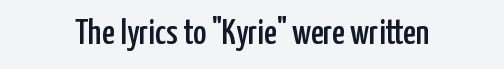
Nothing unusual about the tracking: characters are spaced as the font intends. Ordinary non-slanted type is in use. What kind of face is this? One without serifs — a sans. These lines are rendered in a variable-pitch font.
